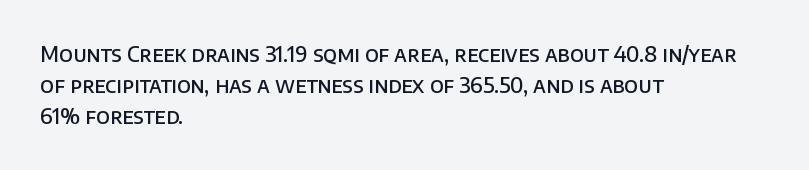
The image shows 21 px text type, upright; set left-aligned, normal line spacing (1.48x), normal letter spacing, not underlined.
